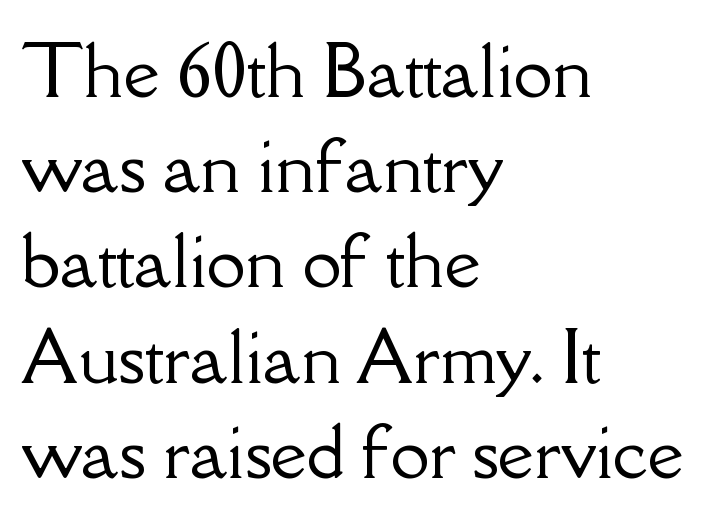
{"serif": "yes", "italic": "no", "width": "normal", "stroke_contrast": "low", "x_height": "small", "monospaced": "no", "underline": "no", "align": "left", "line_spacing": "normal", "line_spacing_ratio": 1.36, "letter_spacing": "normal", "letter_spacing_em": 0.0, "glyph_px": 70}
